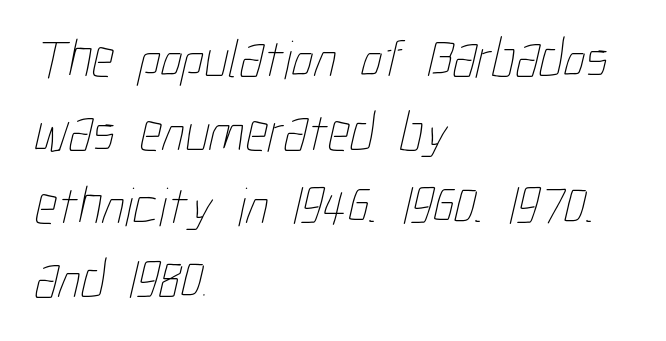
The passage shown is not bold in any degree. A typesetter would call this proportional, since set widths differ per character. A bare baseline throughout the passage. Notice how descenders clear the ascenders below comfortably — that's standard leading. Tracking here is standard; glyphs follow each other at the usual distance. The rendering anchors every line to the left-hand side.
